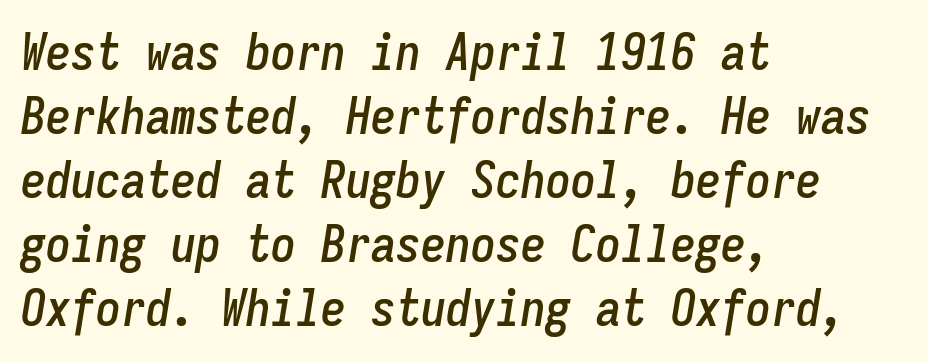
{"italic": "yes", "lean": "right", "slant_degrees": 9, "width": "condensed", "stroke_contrast": "low", "x_height": "medium", "monospaced": "yes", "underline": "no", "align": "left", "line_spacing": "normal", "line_spacing_ratio": 1.28, "letter_spacing": "normal", "letter_spacing_em": 0.0, "glyph_px": 50}
